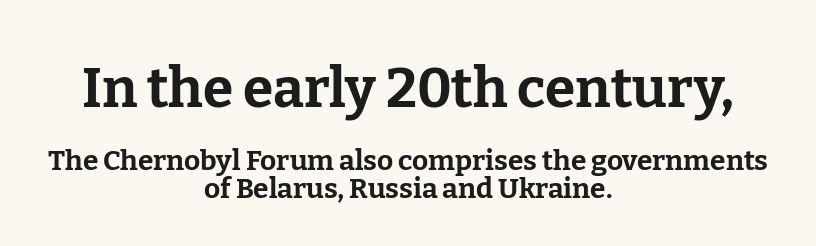
Q: Is the text bold? A: Yes.
Q: Is the text italic (slanted)? A: No, it is upright.
Q: Is the typeface a serif or a sans-serif typeface? A: Serif.
Q: Is the text underlined? A: No.
Q: How is the paragraph aligned? A: Centered.
Q: Is the spacing between letters normal or unusually wide? A: Normal.
Q: Is the spacing between lines tight, normal or loose? A: Tight.
Q: Which block of text is set in a larger size, the first (top) or the second (bottom)? A: The first (top) one.
Q: Width (condensed, normal, or wide)? A: Normal.
Q: Stroke contrast? A: Low.
Q: x-height? A: Medium.
Q: Monospaced? A: No.
